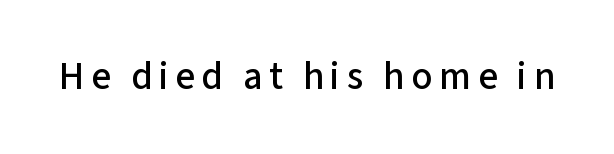
{"serif": "no", "italic": "no", "width": "normal", "stroke_contrast": "low", "x_height": "medium", "monospaced": "no", "underline": "no", "glyph_px": 39}
